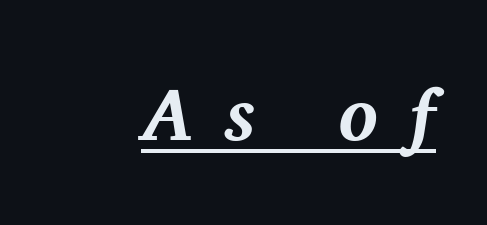
Q: Is the text bold? A: Yes.
Q: Is the text italic (slanted)? A: Yes, it leans right by about 11 degrees.
Q: Is the typeface a serif or a sans-serif typeface? A: Serif.
Q: Is the text underlined? A: Yes.
Q: Is the spacing between letters normal or unusually wide? A: Unusually wide.
Q: Width (condensed, normal, or wide)? A: Normal.
Q: Stroke contrast? A: Medium.
Q: x-height? A: Medium.
Q: Monospaced? A: No.
